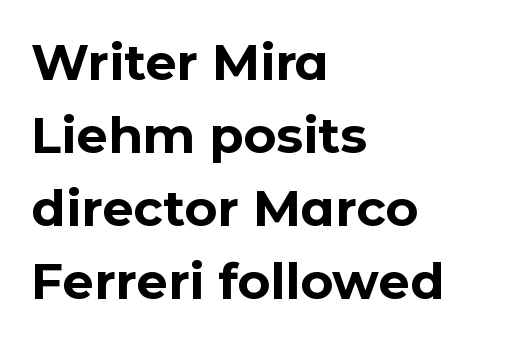
Q: Is the text bold? A: Yes.
Q: Is the text italic (slanted)? A: No, it is upright.
Q: Is the typeface a serif or a sans-serif typeface? A: Sans-serif.
Q: Is the text underlined? A: No.
Q: How is the paragraph aligned? A: Left-aligned.
Q: Is the spacing between letters normal or unusually wide? A: Normal.
Q: Is the spacing between lines tight, normal or loose? A: Normal.
Q: Width (condensed, normal, or wide)? A: Normal.
Q: Stroke contrast? A: Low.
Q: x-height? A: Medium.
Q: Monospaced? A: No.
